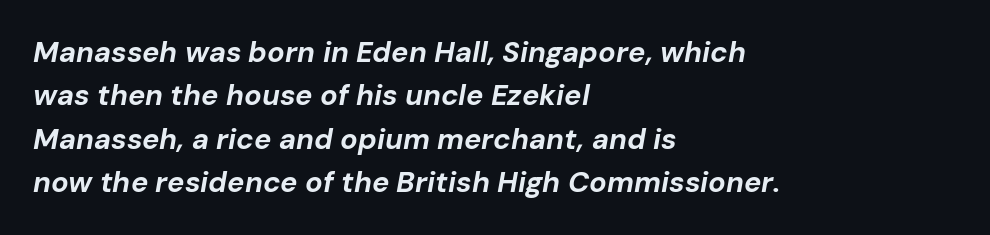
Q: Is the text bold? A: Yes.
Q: Is the text italic (slanted)? A: Yes, it leans right by about 10 degrees.
Q: Is the text underlined? A: No.
Q: How is the paragraph aligned? A: Left-aligned.
Q: Is the spacing between letters normal or unusually wide? A: Normal.
Q: Is the spacing between lines tight, normal or loose? A: Normal.
Q: Width (condensed, normal, or wide)? A: Normal.
Q: Stroke contrast? A: Low.
Q: x-height? A: Medium.
Q: Monospaced? A: No.
